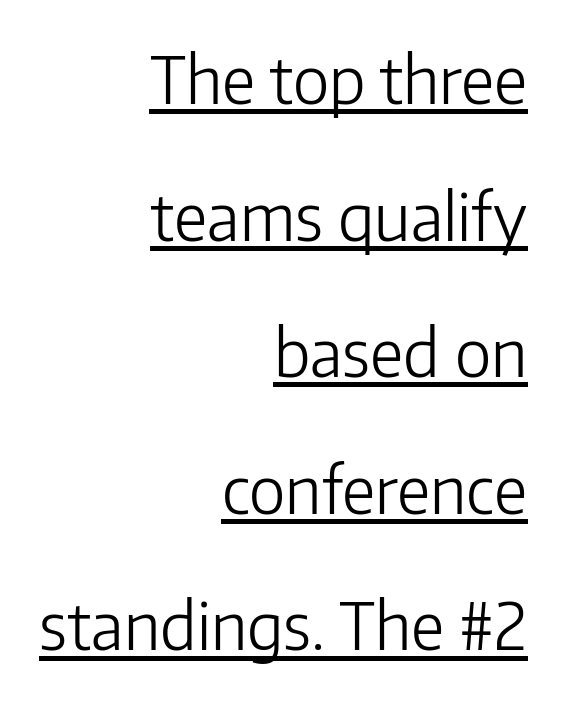
The typeface has the unassuming heft of standard copy or less. Has an underline been added? It has. Characters follow at the spacing the type designer built in. The compositor pushed each line to the right boundary.
